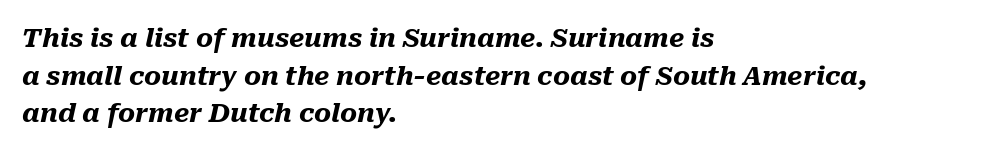
Q: Is the text bold? A: Yes.
Q: Is the text italic (slanted)? A: Yes, it leans right by about 10 degrees.
Q: Is the text underlined? A: No.
Q: How is the paragraph aligned? A: Left-aligned.
Q: Is the spacing between letters normal or unusually wide? A: Normal.
Q: Is the spacing between lines tight, normal or loose? A: Normal.
